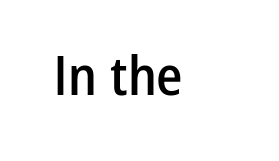
{"serif": "no", "italic": "no", "bold": "semi", "weight": "semibold", "width": "condensed", "stroke_contrast": "low", "x_height": "medium", "monospaced": "no", "underline": "no", "letter_spacing": "normal", "letter_spacing_em": 0.0, "glyph_px": 54}
